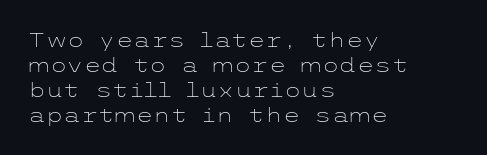
Q: Is the text bold? A: No.
Q: Is the text italic (slanted)? A: No, it is upright.
Q: Is the text underlined? A: No.
Q: How is the paragraph aligned? A: Left-aligned.
Q: Is the spacing between letters normal or unusually wide? A: Normal.
Q: Is the spacing between lines tight, normal or loose? A: Normal.
